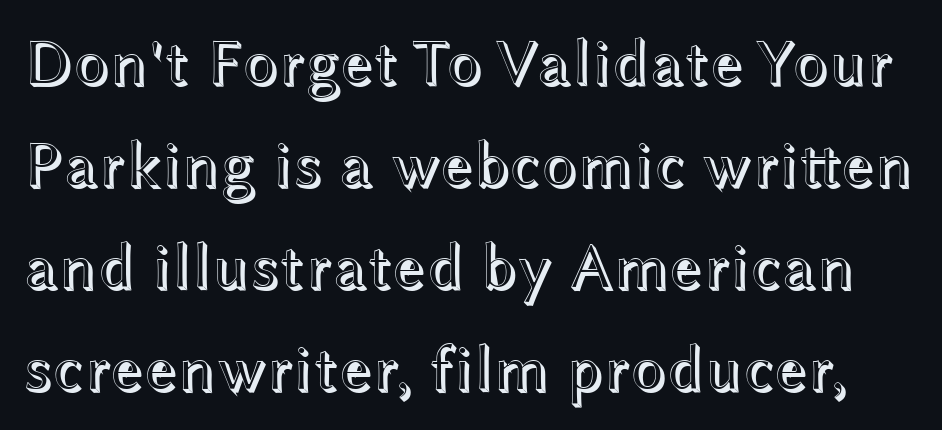
The image shows 65 px wide type, upright; set normal line spacing (1.57x), normal letter spacing, not underlined; a medium x-height.
